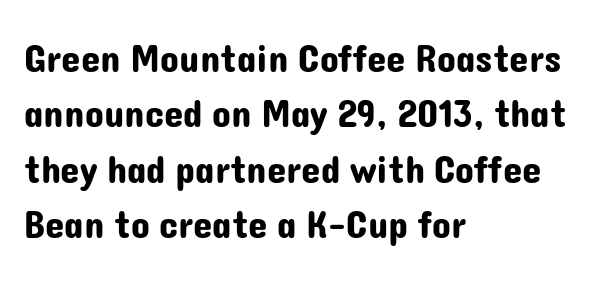
The image shows 39 px sans-serif type, upright; set left-aligned, normal line spacing (1.42x), normal letter spacing, not underlined; low stroke contrast and a medium x-height.
